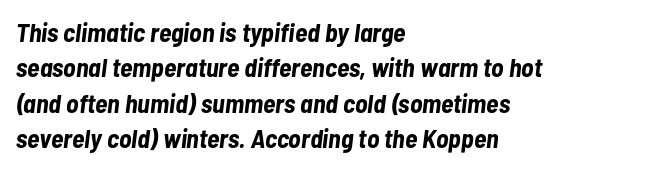
The image shows 26 px bold type, italic (leaning right); set left-aligned, normal line spacing (1.36x), normal letter spacing, not underlined.
